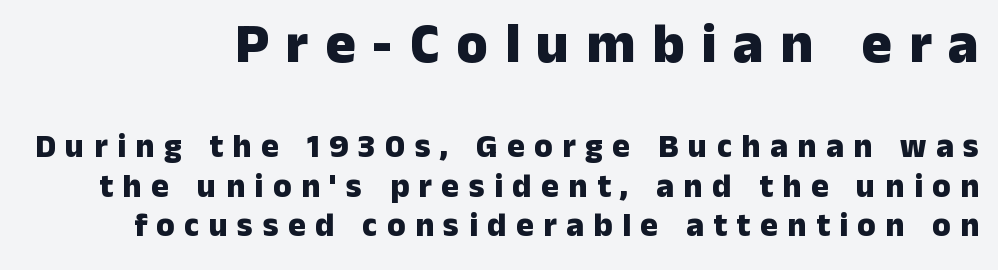
{"serif": "no", "italic": "no", "bold": "yes", "weight": "heavy", "width": "normal", "stroke_contrast": "low", "x_height": "medium", "monospaced": "no", "underline": "no", "line_spacing_ratio": 1.19, "letter_spacing": "wide", "letter_spacing_em": 0.29, "larger_block": "first", "size_ratio": 1.73, "glyph_px": 57}
